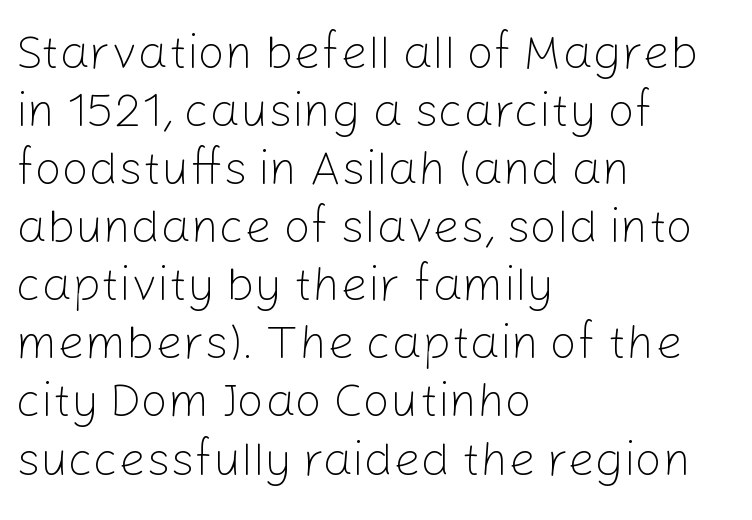
Q: Is the text bold? A: No.
Q: Is the text italic (slanted)? A: No, it is upright.
Q: Is the typeface a serif or a sans-serif typeface? A: Sans-serif.
Q: Is the text underlined? A: No.
Q: How is the paragraph aligned? A: Left-aligned.
Q: Is the spacing between letters normal or unusually wide? A: Normal.
Q: Width (condensed, normal, or wide)? A: Normal.
Q: Stroke contrast? A: Low.
Q: x-height? A: Medium.
Q: Monospaced? A: No.
